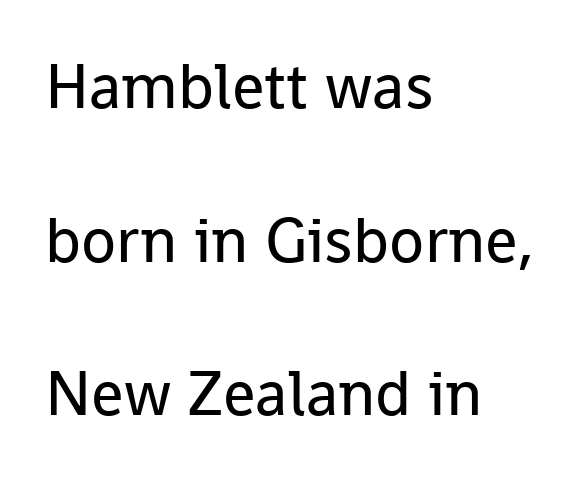
The face used here is a sans, in the tradition of grotesques and geometrics. Weight class: somewhere from thin through regular. These lines stand farther apart than default settings would place them. The passage shown is typed in a proportional face where columns would drift.
